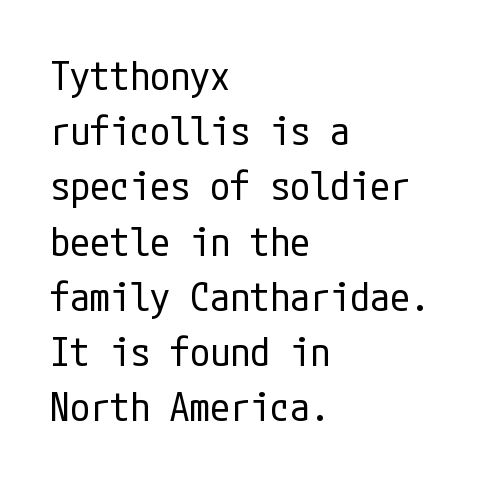
The image shows 40 px regular-weight, condensed sans-serif type, upright; set left-aligned, normal line spacing (1.38x), normal letter spacing, not underlined; low stroke contrast and a medium x-height.
